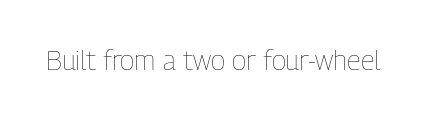
Q: Is the text bold? A: No.
Q: Is the text italic (slanted)? A: No, it is upright.
Q: Is the text underlined? A: No.
Q: Is the spacing between letters normal or unusually wide? A: Normal.
